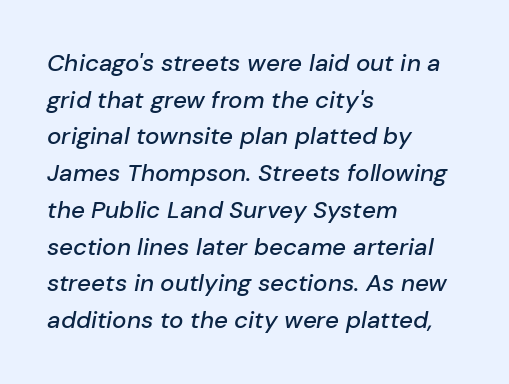
Notice how the stems are inclined rather than vertical — that's the hallmark of italics. Students, observe: this is what conventionally led text looks like. Characters follow at the spacing the type designer built in. Casual observation: everything's shoved over to the left. The zone under the glyphs is completely vacant.
